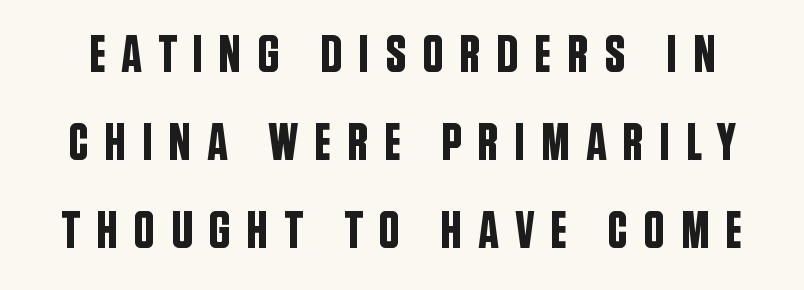
{"serif": "no", "italic": "no", "width": "condensed", "stroke_contrast": "low", "x_height": "large", "monospaced": "no", "underline": "no", "line_spacing": "normal", "line_spacing_ratio": 1.66, "letter_spacing": "wide", "letter_spacing_em": 0.29, "glyph_px": 53}
